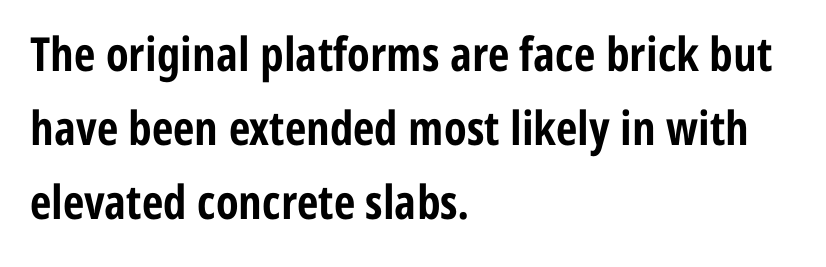
{"serif": "no", "italic": "no", "bold": "yes", "weight": "bold", "width": "condensed", "stroke_contrast": "low", "x_height": "medium", "monospaced": "no", "underline": "no", "align": "left", "line_spacing": "normal", "line_spacing_ratio": 1.57, "letter_spacing": "normal", "letter_spacing_em": 0.0, "glyph_px": 47}
